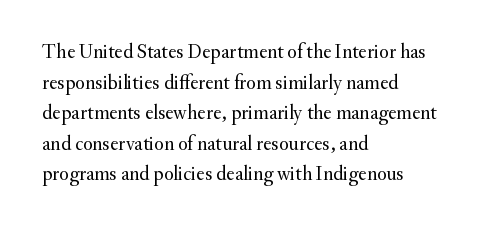
The image shows 20 px text type, upright; set left-aligned, normal line spacing (1.53x), normal letter spacing, not underlined.
